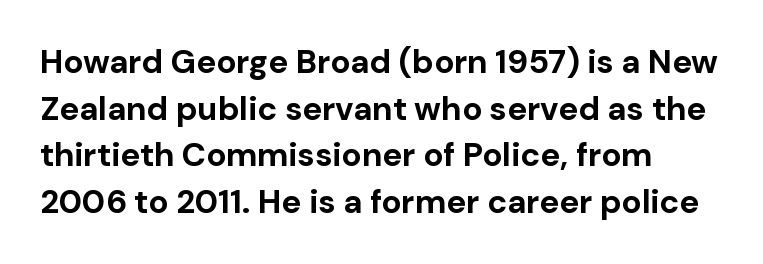
The rendering keeps characters at their native spacing. The passage is arranged the way most books set body copy — flush left. Varying glyph widths throughout — classic text-font behaviour. Typographic density is high because the face is bold.
